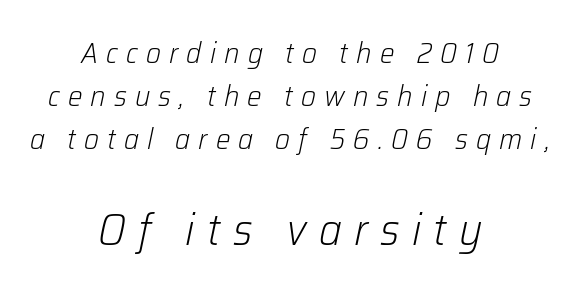
The text carries the slant typical of an italic or oblique font. Horizontal alignment here is central, giving a formal, balanced look. The words here are not underlined. The later block is typeset at a bigger size than the earlier block. No letter is thick-stroked: the sample isn't bold.
